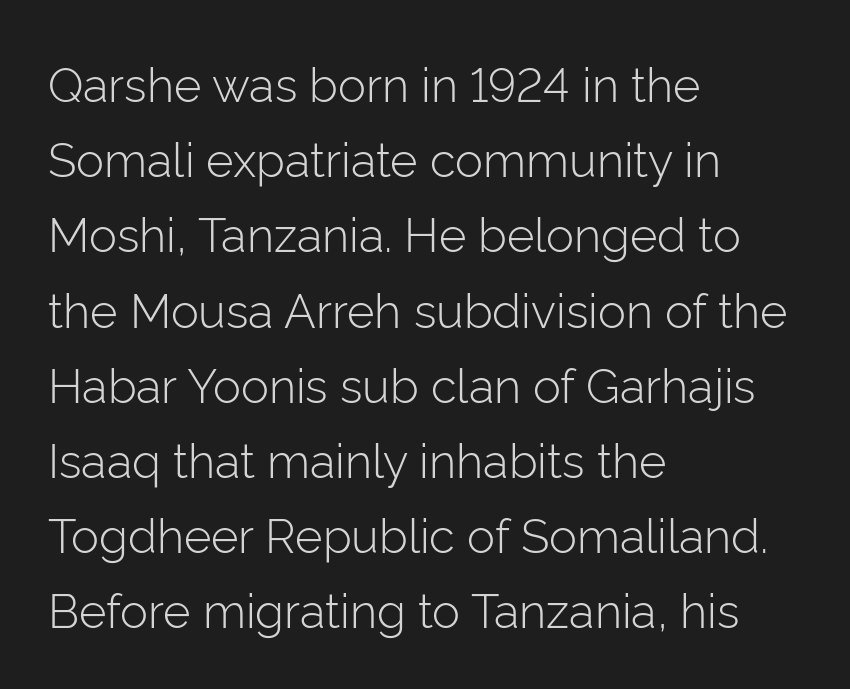
The image shows 47 px light sans-serif type, upright; set left-aligned, normal line spacing (1.6x), normal letter spacing, not underlined; low stroke contrast and a medium x-height.
